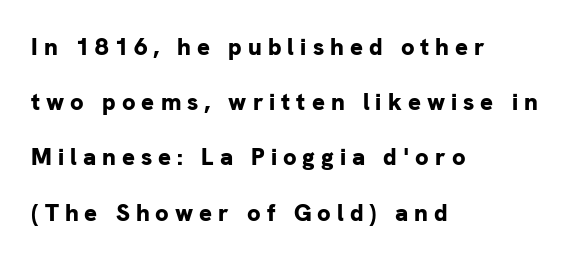
Q: Is the text bold? A: Yes.
Q: Is the text italic (slanted)? A: No, it is upright.
Q: Is the text underlined? A: No.
Q: How is the paragraph aligned? A: Left-aligned.
Q: Is the spacing between letters normal or unusually wide? A: Unusually wide.
Q: Is the spacing between lines tight, normal or loose? A: Loose.
